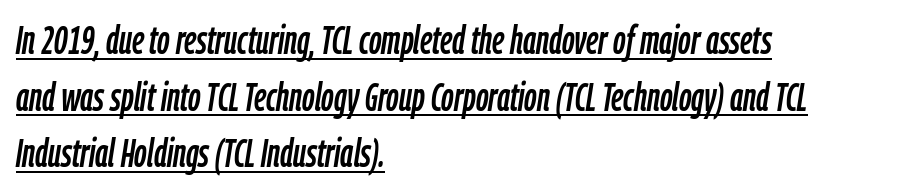
Q: Is the text italic (slanted)? A: Yes, it leans right by about 9 degrees.
Q: Is the text underlined? A: Yes.
Q: How is the paragraph aligned? A: Left-aligned.
Q: Is the spacing between letters normal or unusually wide? A: Normal.
Q: Is the spacing between lines tight, normal or loose? A: Normal.
Q: Width (condensed, normal, or wide)? A: Condensed.
Q: Stroke contrast? A: Low.
Q: x-height? A: Medium.
Q: Monospaced? A: No.
